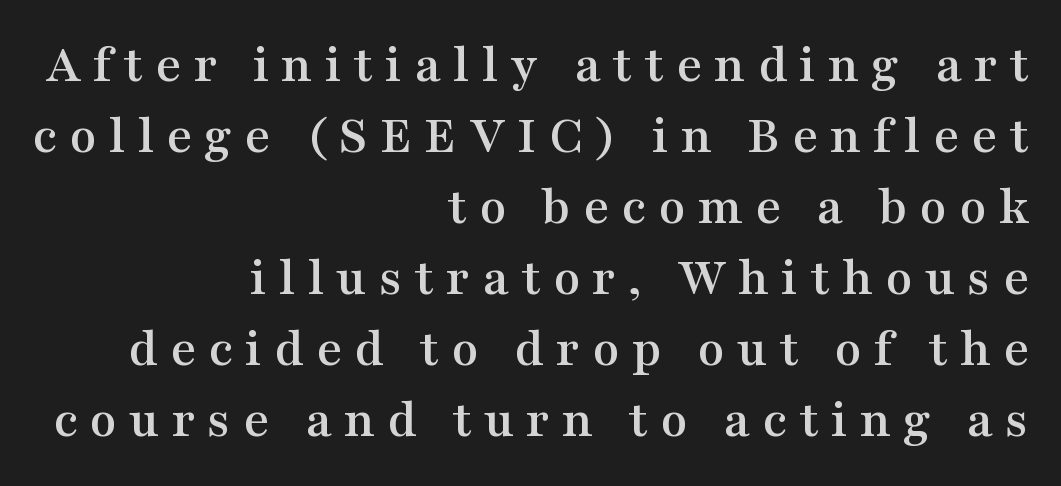
The letters stand upright; this is a roman face. The space beneath each line is pristine and unruled. Rows of type keep a routine distance in the vertical direction. In CSS terms this would be text-align: right.
